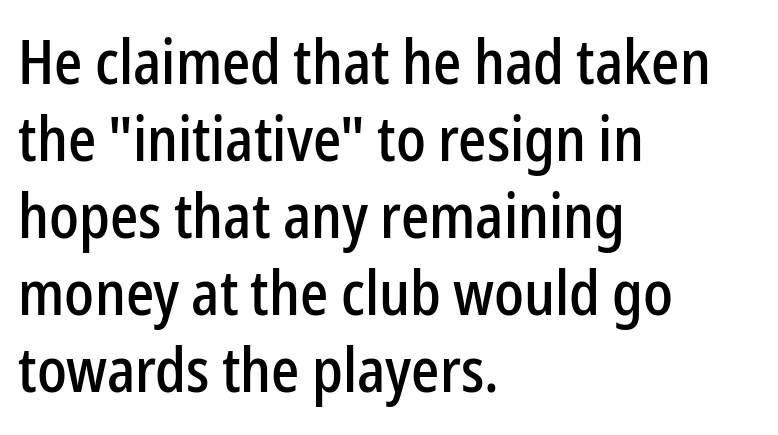
{"serif": "no", "italic": "no", "width": "condensed", "stroke_contrast": "low", "x_height": "medium", "monospaced": "no", "underline": "no", "align": "left", "line_spacing_ratio": 1.24, "letter_spacing": "normal", "letter_spacing_em": 0.0, "glyph_px": 62}
